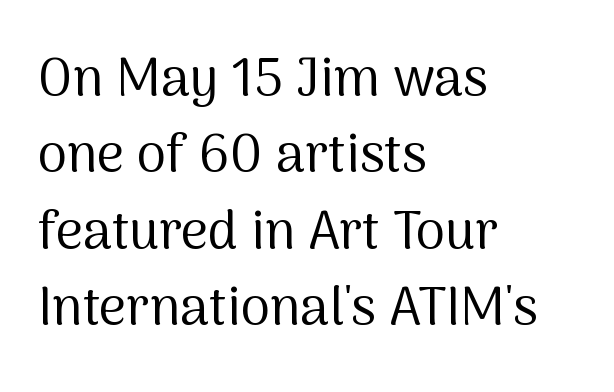
{"serif": "no", "italic": "no", "bold": "no", "weight": "regular", "width": "normal", "stroke_contrast": "medium", "x_height": "medium", "monospaced": "no", "underline": "no", "align": "left", "line_spacing": "normal", "line_spacing_ratio": 1.44, "letter_spacing": "normal", "letter_spacing_em": 0.0, "glyph_px": 53}
